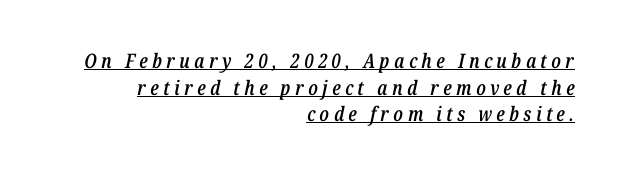
The image shows 20 px text type, italic (leaning right); set right-aligned, normal line spacing (1.33x), unusually wide letter spacing (+0.22 em), underlined.
